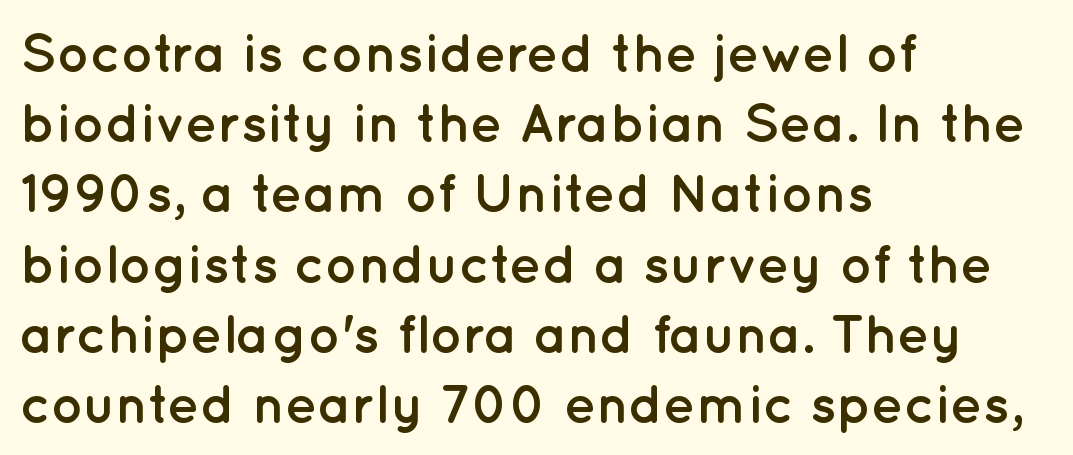
The image shows 54 px semibold sans-serif type, upright; set left-aligned, normal line spacing (1.3x), normal letter spacing, not underlined; low stroke contrast and a medium x-height.
